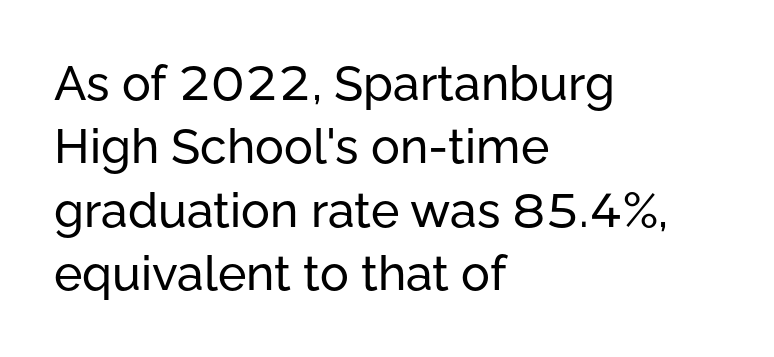
The passage shown is typed in a proportional face where columns would drift. Each new line begins a customary step beneath the previous one. Bare-footed words on every line. Look at the tracking — it's just the regular setting, nothing added. The font family rendered here belongs to the sans-serif group. Every stem runs plumb, perpendicular to the baseline.
